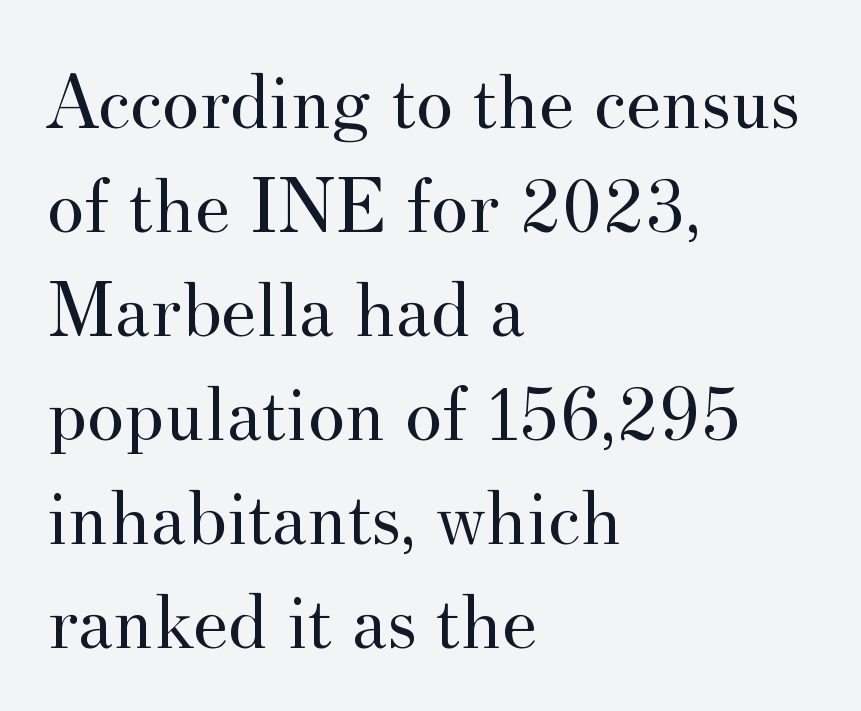
{"serif": "yes", "italic": "no", "bold": "no", "weight": "regular", "width": "normal", "stroke_contrast": "medium", "x_height": "small", "monospaced": "no", "underline": "no", "align": "left", "line_spacing": "normal", "line_spacing_ratio": 1.3, "letter_spacing": "normal", "letter_spacing_em": 0.0, "glyph_px": 80}
